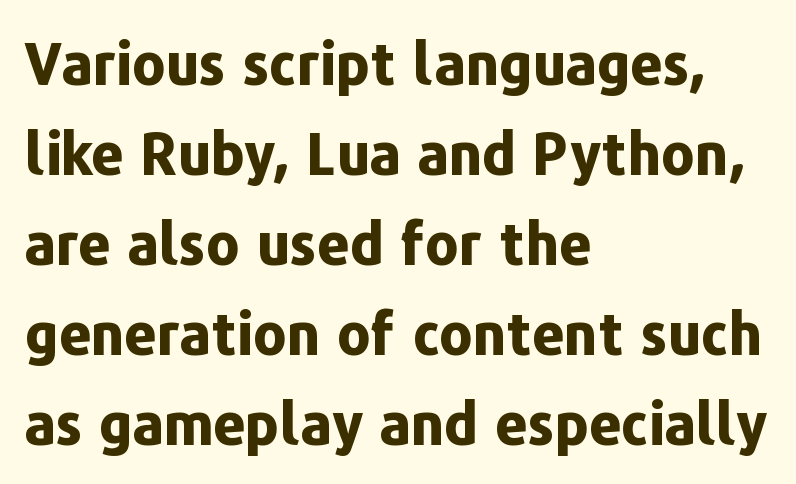
{"serif": "no", "italic": "no", "bold": "yes", "weight": "bold", "width": "normal", "stroke_contrast": "low", "x_height": "medium", "monospaced": "no", "underline": "no", "align": "left", "line_spacing": "normal", "line_spacing_ratio": 1.58, "letter_spacing": "normal", "letter_spacing_em": 0.0, "glyph_px": 57}
